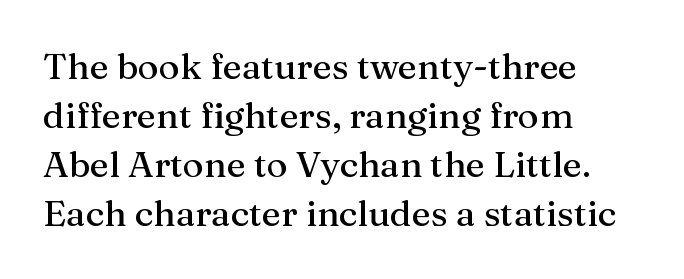
{"serif": "yes", "italic": "no", "width": "normal", "stroke_contrast": "medium", "x_height": "medium", "monospaced": "no", "underline": "no", "align": "left", "line_spacing": "normal", "line_spacing_ratio": 1.36, "letter_spacing": "normal", "letter_spacing_em": 0.0, "glyph_px": 36}
